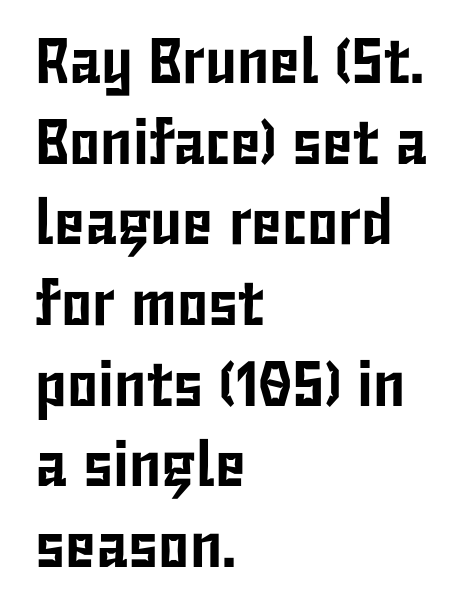
The image shows 64 px condensed sans-serif type, upright; set left-aligned, normal line spacing (1.26x), normal letter spacing, not underlined; low stroke contrast and a medium x-height.
